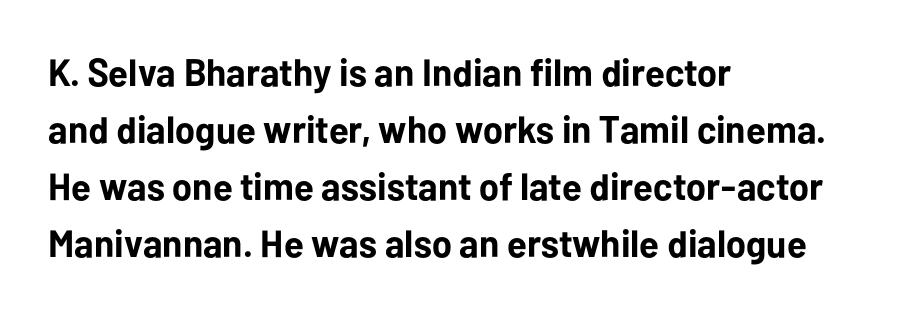
Q: Is the text bold? A: Yes.
Q: Is the text italic (slanted)? A: No, it is upright.
Q: Is the typeface a serif or a sans-serif typeface? A: Sans-serif.
Q: Is the text underlined? A: No.
Q: How is the paragraph aligned? A: Left-aligned.
Q: Is the spacing between letters normal or unusually wide? A: Normal.
Q: Is the spacing between lines tight, normal or loose? A: Normal.
Q: Width (condensed, normal, or wide)? A: Normal.
Q: Stroke contrast? A: Low.
Q: x-height? A: Medium.
Q: Monospaced? A: No.
